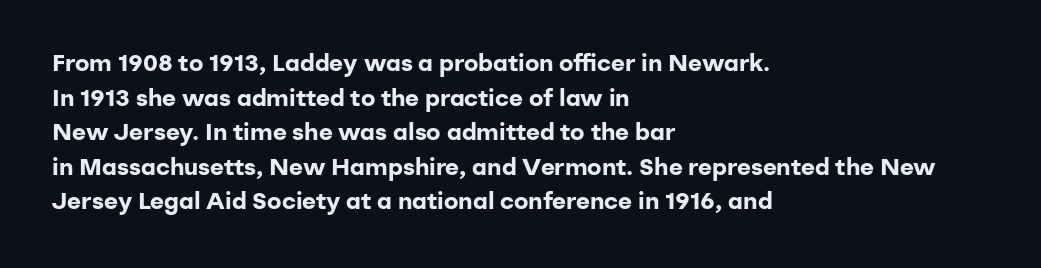
The image shows 24 px bold type, upright; set left-aligned, normal line spacing (1.44x), normal letter spacing, not underlined.
